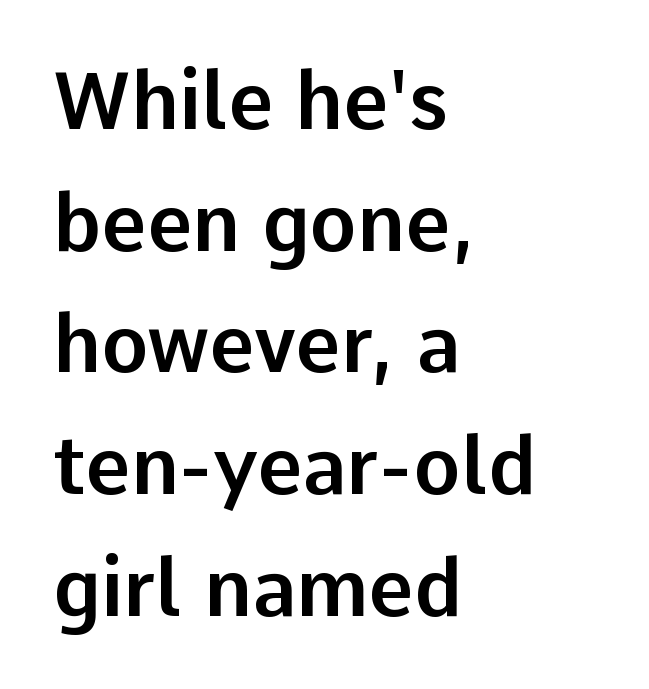
Q: Is the text italic (slanted)? A: No, it is upright.
Q: Is the typeface a serif or a sans-serif typeface? A: Sans-serif.
Q: Is the text underlined? A: No.
Q: How is the paragraph aligned? A: Left-aligned.
Q: Is the spacing between letters normal or unusually wide? A: Normal.
Q: Is the spacing between lines tight, normal or loose? A: Normal.
Q: Width (condensed, normal, or wide)? A: Normal.
Q: Stroke contrast? A: Low.
Q: x-height? A: Medium.
Q: Monospaced? A: No.
